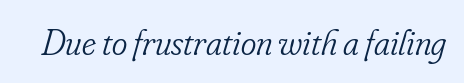
Descenders hang freely into open space. Every character sits at an angle, as italics do. This rendering employs a face with finishing strokes, i.e., a serif. Varying glyph widths throughout — classic text-font behaviour. Glyph-to-glyph distance matches everyday printed text.
